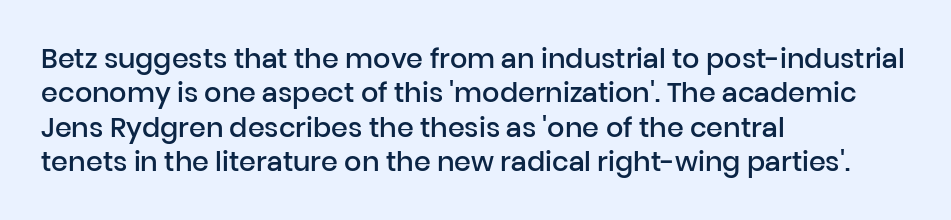
The image shows 27 px text type, upright; set left-aligned, normal line spacing (1.27x), normal letter spacing, not underlined.
